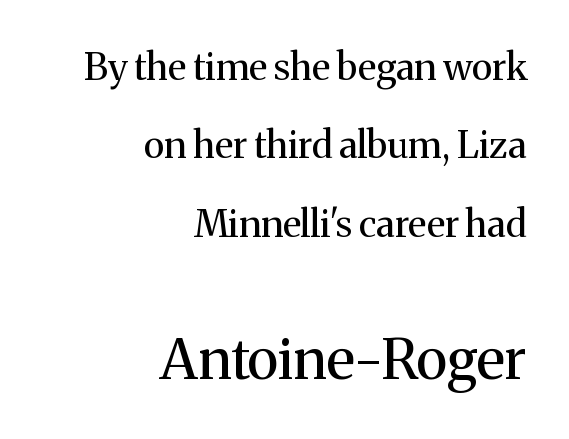
You can tell from the footed stems that serif type was used. Do the characters align in a grid? No, the font is proportional. Lines of text with bare space underneath. Which margin do the lines hug? The right one — the left edge is uneven. The gaps between neighbouring characters are ordinary and unremarkable.
